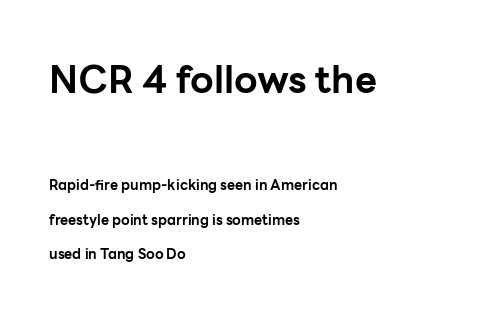
The tracking reads as untouched default to a designer's eye. Think of a printed novel: that variable character pitch is what you see here. The lettering stays uniformly vertical, giving the passage a roman look. Does the weight exceed regular? Yes, all the way to bold.
